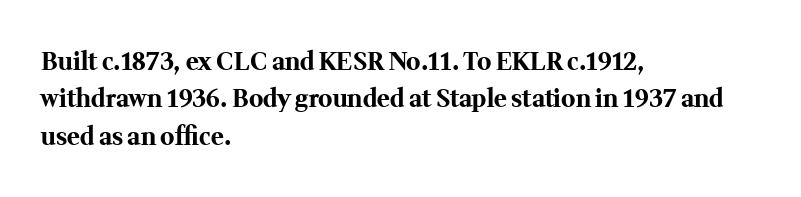
The image shows 24 px bold type, upright; set left-aligned, normal line spacing (1.56x), normal letter spacing, not underlined.
